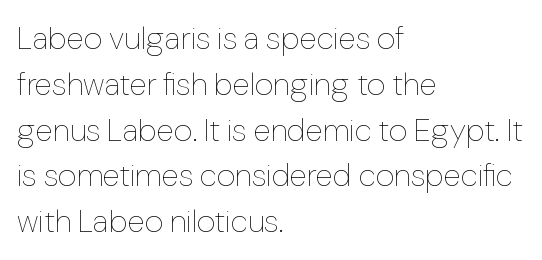
{"italic": "no", "bold": "no", "weight": "thin", "width": "normal", "stroke_contrast": "low", "x_height": "medium", "monospaced": "no", "underline": "no", "align": "left", "line_spacing": "normal", "line_spacing_ratio": 1.43, "letter_spacing": "normal", "letter_spacing_em": 0.0, "glyph_px": 32}
